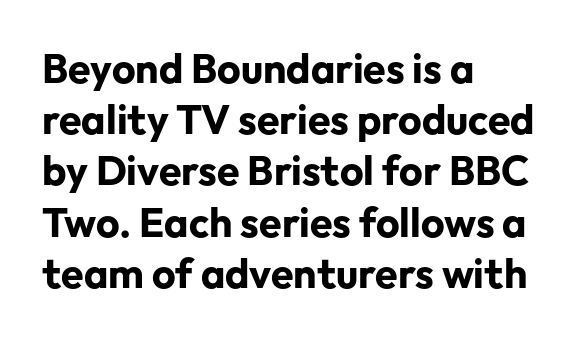
Each letter's strokes conclude bluntly, with no projecting serifs. Do the letters lean? They stand straight. Weight check: bold — yes, fully. Line starts are locked; line ends wander. The type is set solid horizontally, with unmodified tracking.
